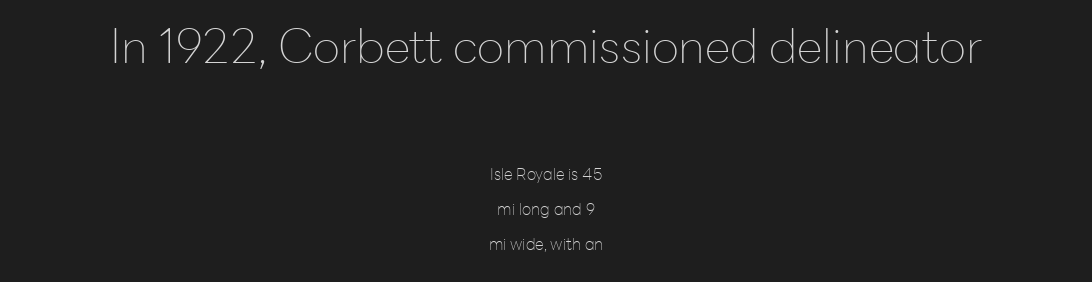
Q: Is the text bold? A: No.
Q: Is the text italic (slanted)? A: No, it is upright.
Q: Is the typeface a serif or a sans-serif typeface? A: Sans-serif.
Q: Is the text underlined? A: No.
Q: How is the paragraph aligned? A: Centered.
Q: Is the spacing between letters normal or unusually wide? A: Normal.
Q: Is the spacing between lines tight, normal or loose? A: Loose.
Q: Which block of text is set in a larger size, the first (top) or the second (bottom)? A: The first (top) one.
Q: Width (condensed, normal, or wide)? A: Normal.
Q: Stroke contrast? A: Low.
Q: x-height? A: Medium.
Q: Monospaced? A: No.
